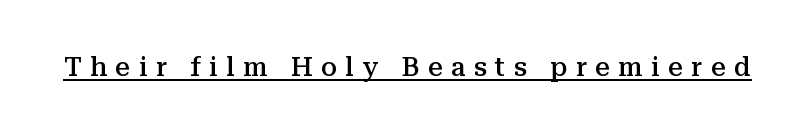
The image shows 26 px text type, upright; set unusually wide letter spacing (+0.33 em), underlined.
